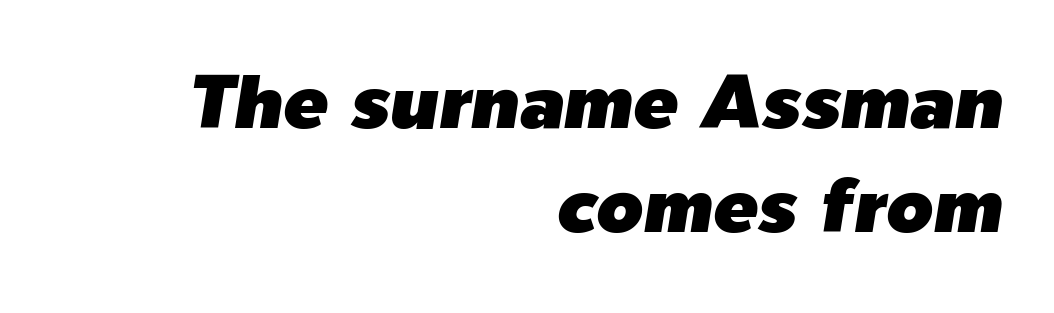
Q: Is the text italic (slanted)? A: Yes, it leans right by about 9 degrees.
Q: Is the text underlined? A: No.
Q: How is the paragraph aligned? A: Right-aligned.
Q: Is the spacing between letters normal or unusually wide? A: Normal.
Q: Is the spacing between lines tight, normal or loose? A: Normal.
Q: Width (condensed, normal, or wide)? A: Normal.
Q: Stroke contrast? A: Low.
Q: x-height? A: Medium.
Q: Monospaced? A: No.
